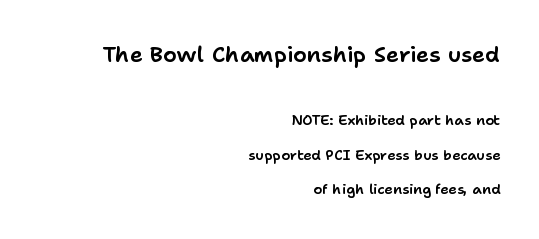
The image shows 22 px text type, upright; set right-aligned, loose line spacing (2.45x), normal letter spacing, not underlined; the first (top) block is 1.57x larger.
